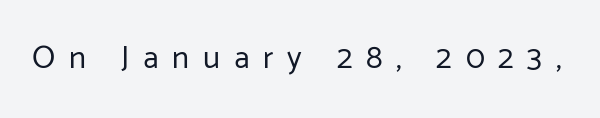
Q: Is the text bold? A: No.
Q: Is the text italic (slanted)? A: No, it is upright.
Q: Is the typeface a serif or a sans-serif typeface? A: Sans-serif.
Q: Is the text underlined? A: No.
Q: Is the spacing between letters normal or unusually wide? A: Unusually wide.
Q: Width (condensed, normal, or wide)? A: Normal.
Q: Stroke contrast? A: Low.
Q: x-height? A: Medium.
Q: Monospaced? A: No.
